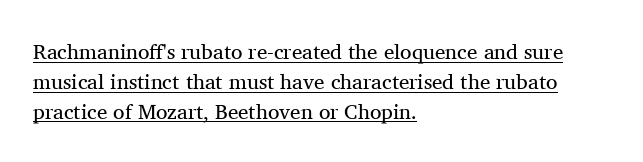
A rule runs beneath these lines of type. When letters stand straight like this, we call the style roman or upright. Tracking value appears to be zero — textbook default spacing. These lines sit exactly where default settings would place them. Nothing heavy about these letters — not bold at all. Compared with a centered layout, this one pins lines to the left instead.
